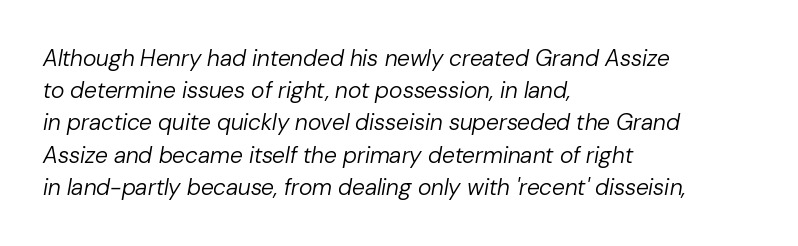
Observe the ordinary spacing: letters are neighbours, not strangers. How would I describe the line gaps? Plain and ordinary. Caption: multi-line text, flush left, ragged right. Looking at the ascenders, they clearly lean.
